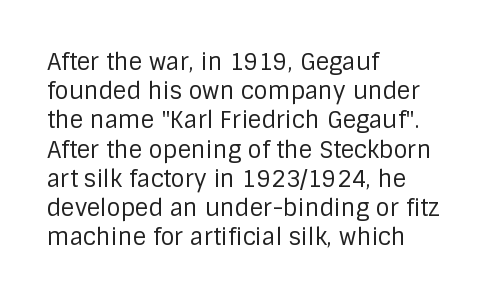
The image shows 23 px text type, upright; set left-aligned, normal line spacing (1.27x), normal letter spacing, not underlined.
